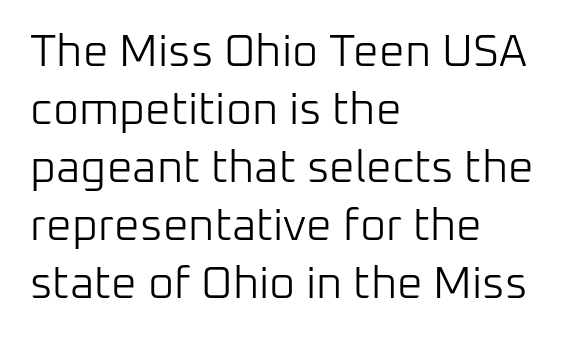
Q: Is the text bold? A: No.
Q: Is the text italic (slanted)? A: No, it is upright.
Q: Is the typeface a serif or a sans-serif typeface? A: Sans-serif.
Q: Is the text underlined? A: No.
Q: How is the paragraph aligned? A: Left-aligned.
Q: Is the spacing between letters normal or unusually wide? A: Normal.
Q: Is the spacing between lines tight, normal or loose? A: Normal.
Q: Width (condensed, normal, or wide)? A: Normal.
Q: Stroke contrast? A: Low.
Q: x-height? A: Medium.
Q: Monospaced? A: No.
